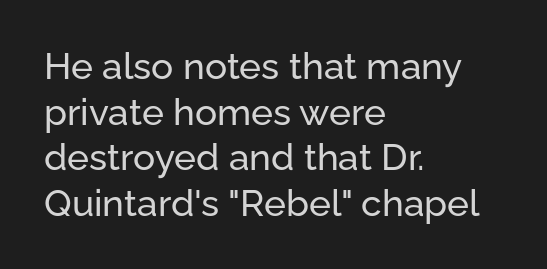
The image shows 37 px sans-serif type, upright; set left-aligned, line spacing 1.23x, normal letter spacing, not underlined; low stroke contrast and a medium x-height.
